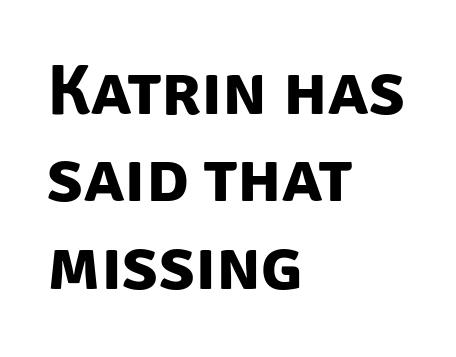
{"serif": "no", "bold": "yes", "weight": "bold", "width": "normal", "stroke_contrast": "low", "x_height": "large", "monospaced": "no", "underline": "no", "align": "left", "line_spacing_ratio": 1.23, "letter_spacing": "normal", "letter_spacing_em": 0.0, "glyph_px": 71}
